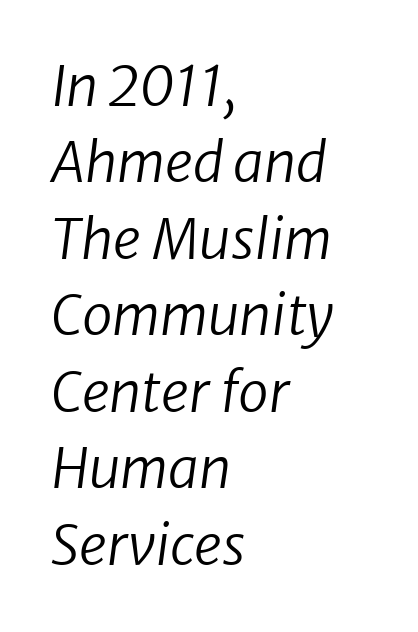
The image shows 55 px regular-weight type, italic (leaning right); set left-aligned, normal line spacing (1.39x), normal letter spacing, not underlined; low stroke contrast and a medium x-height.
